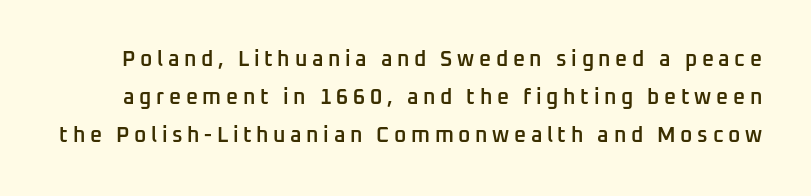
The image shows 21 px text type, upright; set line spacing 1.8x, unusually wide letter spacing (+0.22 em), not underlined.
